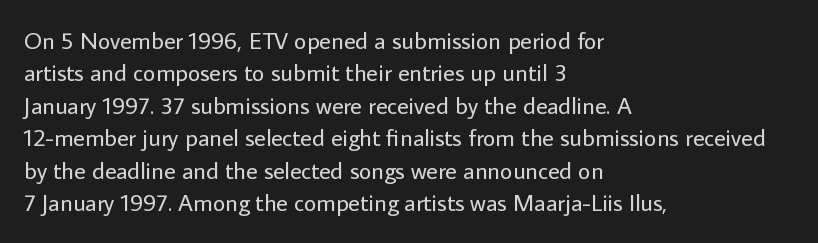
The image shows 24 px text type, upright; set left-aligned, normal line spacing (1.35x), normal letter spacing, not underlined.
